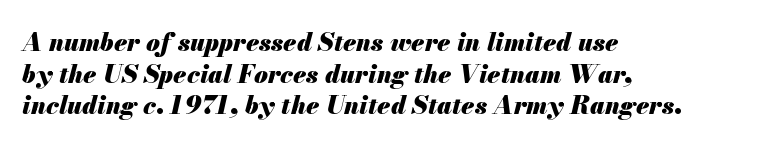
If you drew a ruler down the left edge, every line would touch it. Descender tails drop into unmarked territory. Is there much room between lines? A standard amount, neither cramped nor airy. The line texture is even and compact thanks to regular tracking. It's the slanting kind of type.
